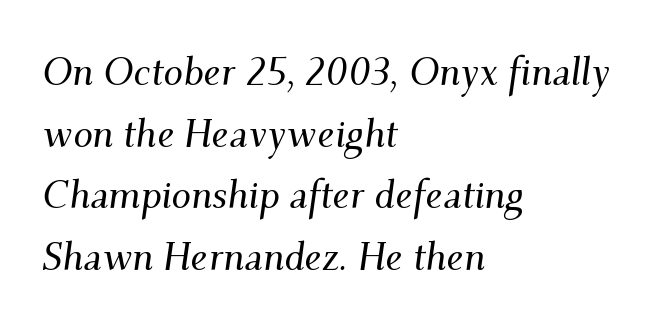
{"serif": "yes", "italic": "yes", "lean": "right", "slant_degrees": 9, "width": "normal", "stroke_contrast": "medium", "x_height": "small", "monospaced": "no", "underline": "no", "align": "left", "line_spacing": "normal", "line_spacing_ratio": 1.58, "letter_spacing": "normal", "letter_spacing_em": 0.0, "glyph_px": 39}
